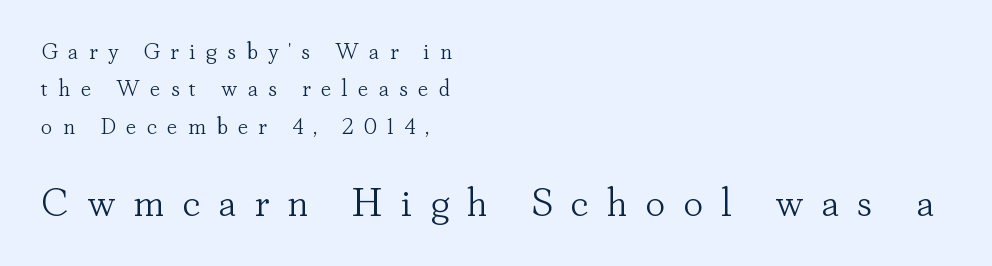
The image shows 40 px light serif type, upright; set left-aligned, normal line spacing (1.62x), unusually wide letter spacing (+0.44 em), not underlined; the second (bottom) block is 1.74x larger; low stroke contrast and a small x-height.
